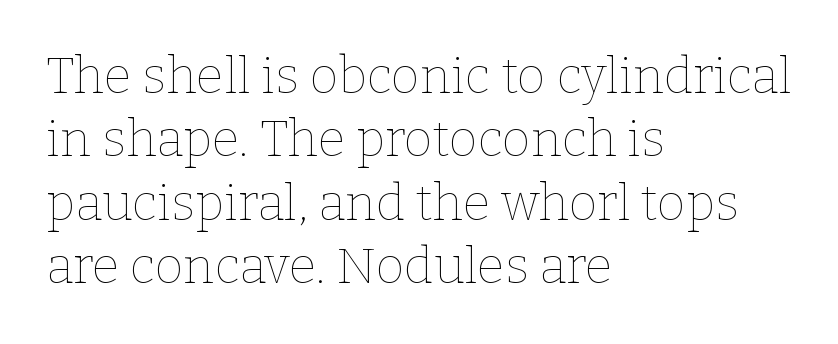
Think standard paragraph weight, or any step lighter than that. The rag falls on the right side of this text block. Descenders hang freely into open space. These lines sit exactly where default settings would place them. The rendering keeps characters at their native spacing. Ordinary non-slanted type is in use.
